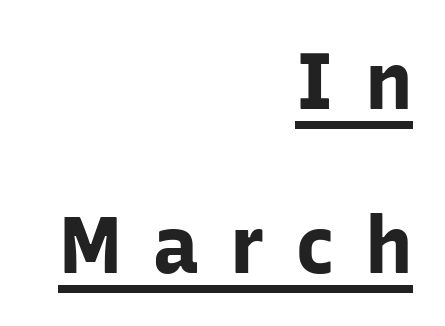
{"serif": "no", "italic": "no", "bold": "yes", "weight": "bold", "width": "normal", "stroke_contrast": "low", "x_height": "medium", "monospaced": "no", "underline": "yes", "align": "right", "line_spacing": "loose", "line_spacing_ratio": 2.07, "letter_spacing": "wide", "letter_spacing_em": 0.38, "glyph_px": 79}
